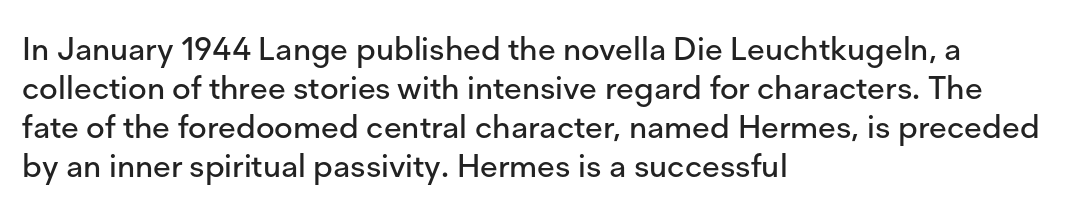
The image shows 32 px sans-serif type, upright; set left-aligned, line spacing 1.22x, normal letter spacing, not underlined; low stroke contrast and a medium x-height.
